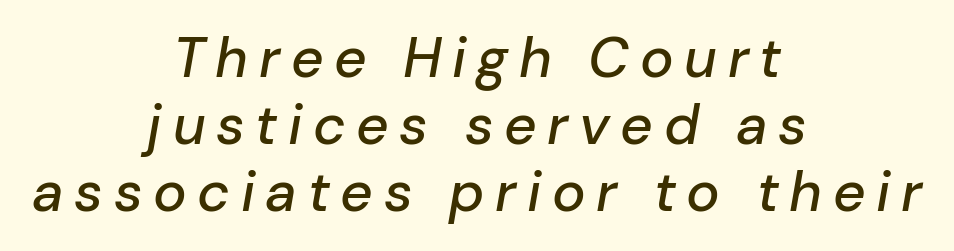
Q: Is the text italic (slanted)? A: Yes, it leans right by about 10 degrees.
Q: Is the text underlined? A: No.
Q: How is the paragraph aligned? A: Centered.
Q: Width (condensed, normal, or wide)? A: Normal.
Q: Stroke contrast? A: Low.
Q: x-height? A: Medium.
Q: Monospaced? A: No.
